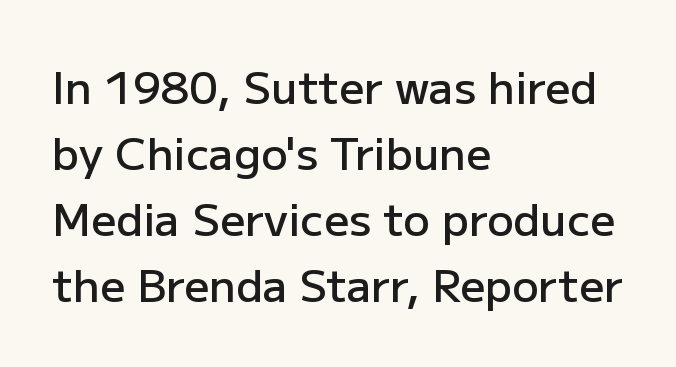
The image shows 44 px semibold sans-serif type, upright; set left-aligned, normal line spacing (1.5x), normal letter spacing, not underlined; low stroke contrast and a medium x-height.
